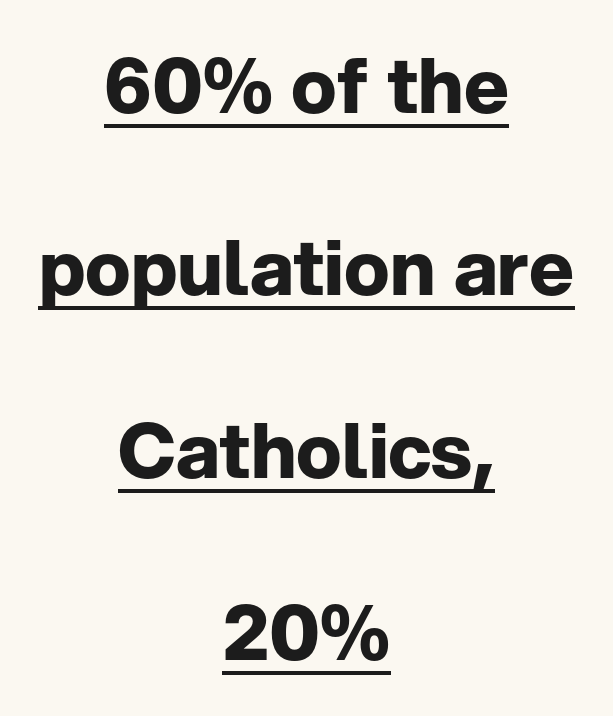
Q: Is the text bold? A: Yes.
Q: Is the text italic (slanted)? A: No, it is upright.
Q: Is the typeface a serif or a sans-serif typeface? A: Sans-serif.
Q: Is the text underlined? A: Yes.
Q: How is the paragraph aligned? A: Centered.
Q: Is the spacing between letters normal or unusually wide? A: Normal.
Q: Is the spacing between lines tight, normal or loose? A: Loose.
Q: Width (condensed, normal, or wide)? A: Normal.
Q: Stroke contrast? A: Low.
Q: x-height? A: Medium.
Q: Monospaced? A: No.
